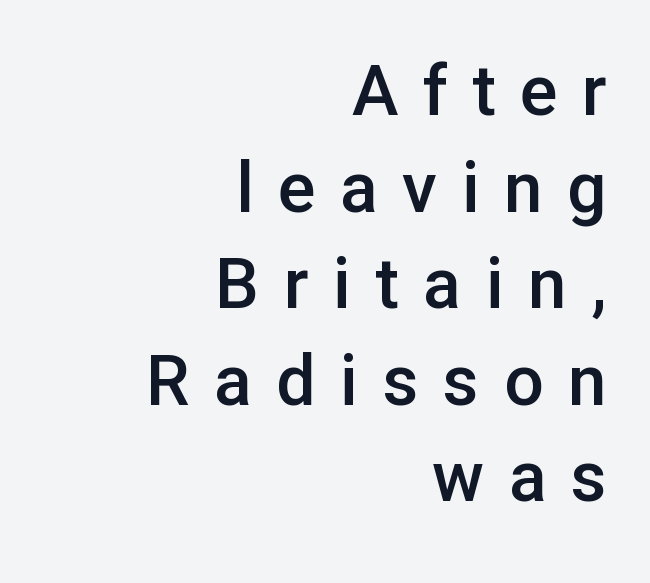
The image shows 70 px semibold sans-serif type, upright; set right-aligned, normal line spacing (1.38x), unusually wide letter spacing (+0.35 em), not underlined; low stroke contrast and a medium x-height.
